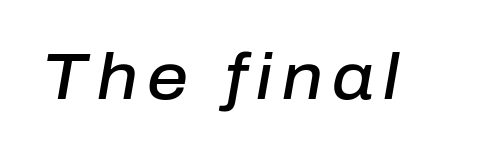
Q: Is the text bold? A: Semi-bold.
Q: Is the text italic (slanted)? A: Yes, it leans right by about 10 degrees.
Q: Is the text underlined? A: No.
Q: Width (condensed, normal, or wide)? A: Normal.
Q: Stroke contrast? A: Low.
Q: x-height? A: Medium.
Q: Monospaced? A: No.
